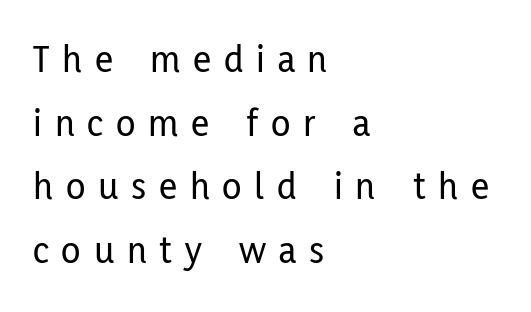
Q: Is the text italic (slanted)? A: No, it is upright.
Q: Is the typeface a serif or a sans-serif typeface? A: Sans-serif.
Q: Is the text underlined? A: No.
Q: How is the paragraph aligned? A: Left-aligned.
Q: Is the spacing between letters normal or unusually wide? A: Unusually wide.
Q: Is the spacing between lines tight, normal or loose? A: Normal.
Q: Width (condensed, normal, or wide)? A: Condensed.
Q: Stroke contrast? A: Low.
Q: x-height? A: Medium.
Q: Monospaced? A: No.
